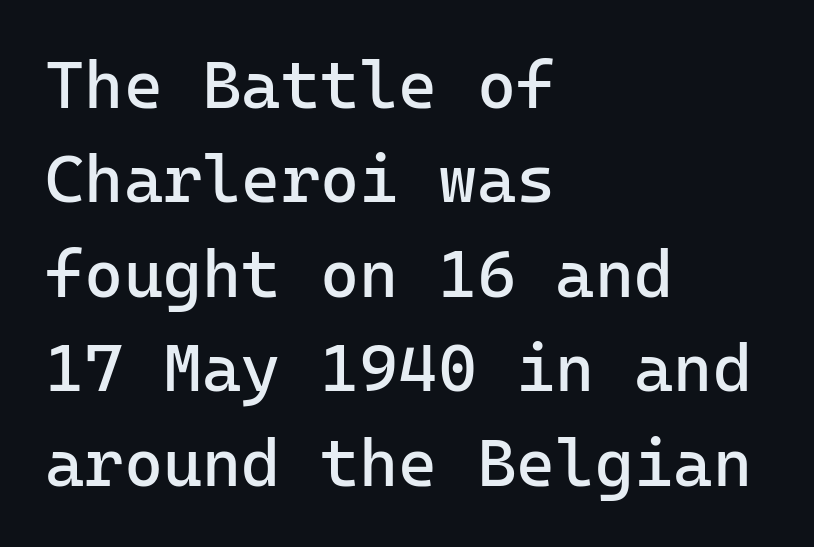
Q: Is the text bold? A: No.
Q: Is the text italic (slanted)? A: No, it is upright.
Q: Is the typeface a serif or a sans-serif typeface? A: Sans-serif.
Q: Is the text underlined? A: No.
Q: How is the paragraph aligned? A: Left-aligned.
Q: Is the spacing between letters normal or unusually wide? A: Normal.
Q: Is the spacing between lines tight, normal or loose? A: Normal.
Q: Width (condensed, normal, or wide)? A: Normal.
Q: Stroke contrast? A: Low.
Q: x-height? A: Medium.
Q: Monospaced? A: Yes.
